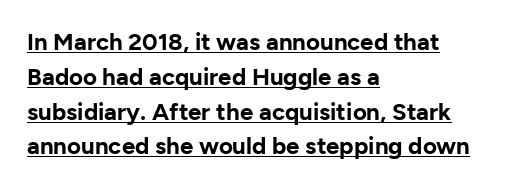
The image shows 24 px bold type, upright; set left-aligned, normal line spacing (1.45x), normal letter spacing, underlined.
